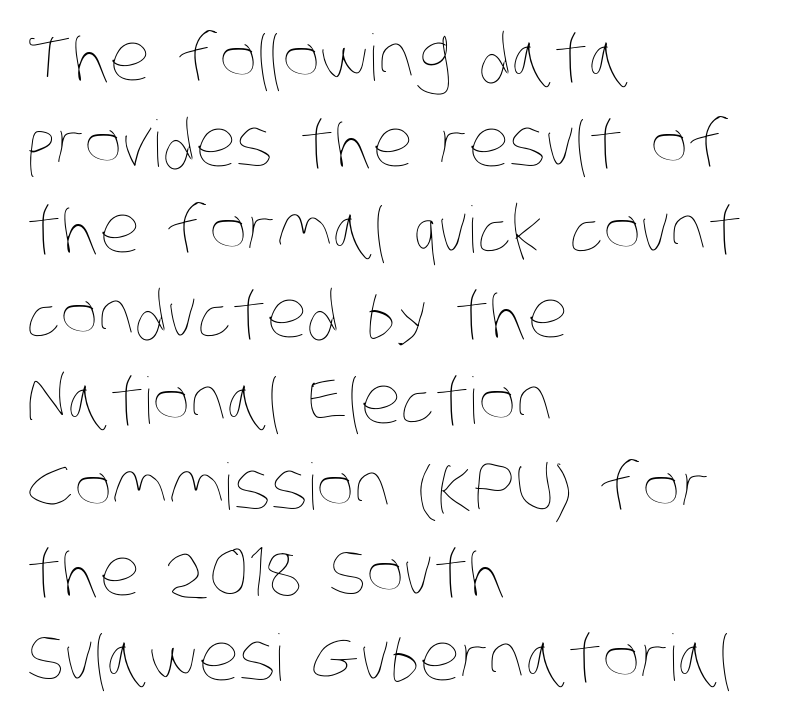
{"bold": "no", "weight": "thin", "width": "condensed", "stroke_contrast": "low", "x_height": "large", "monospaced": "no", "underline": "no", "align": "left", "line_spacing": "normal", "line_spacing_ratio": 1.34, "letter_spacing": "normal", "letter_spacing_em": 0.0, "glyph_px": 64}
